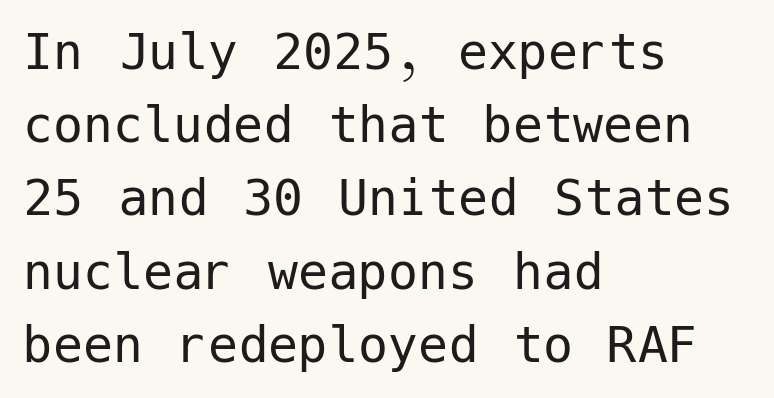
The image shows 60 px regular-weight sans-serif type, upright; set left-aligned, line spacing 1.22x, normal letter spacing, not underlined; low stroke contrast and a medium x-height.
